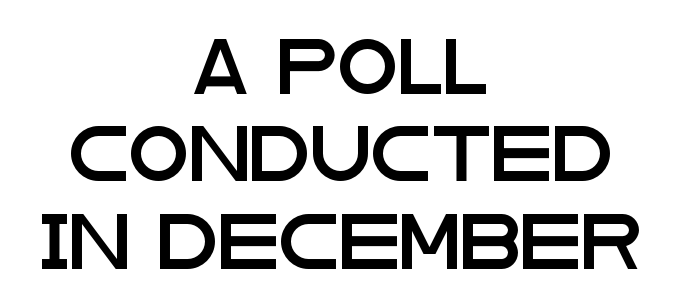
What stands out about the letter spacing? Nothing — it is the standard amount. The foot of each line stays bare and open. A roman cut, with each character standing at attention. Letterform terminals end flat and unadorned throughout the passage. Is there much room between lines? A standard amount, neither cramped nor airy. Layout note: lines centered.
